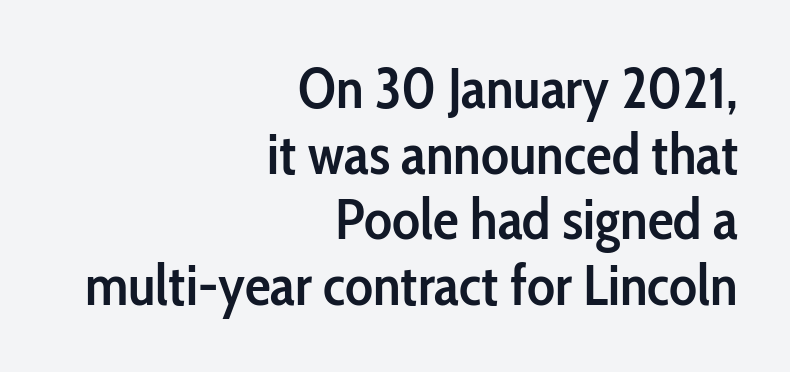
{"serif": "no", "italic": "no", "bold": "semi", "weight": "semibold", "width": "condensed", "stroke_contrast": "low", "x_height": "medium", "monospaced": "no", "underline": "no", "align": "right", "line_spacing": "tight", "line_spacing_ratio": 1.13, "letter_spacing": "normal", "letter_spacing_em": 0.0, "glyph_px": 58}
